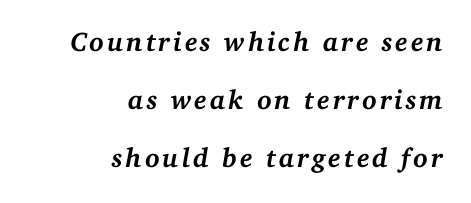
The image shows 27 px bold type, italic (leaning right); set right-aligned, loose line spacing (2.15x), not underlined.
